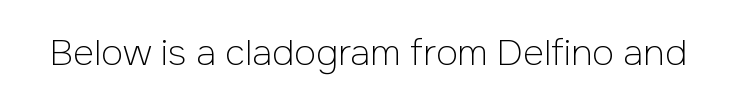
The image shows 36 px light sans-serif type, upright; set normal letter spacing, not underlined; low stroke contrast and a medium x-height.
